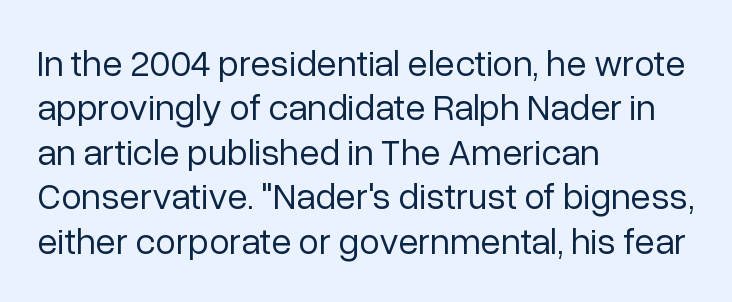
Q: Is the text bold? A: No.
Q: Is the text italic (slanted)? A: No, it is upright.
Q: Is the typeface a serif or a sans-serif typeface? A: Sans-serif.
Q: Is the text underlined? A: No.
Q: How is the paragraph aligned? A: Left-aligned.
Q: Is the spacing between letters normal or unusually wide? A: Normal.
Q: Width (condensed, normal, or wide)? A: Normal.
Q: Stroke contrast? A: Low.
Q: x-height? A: Medium.
Q: Monospaced? A: No.
